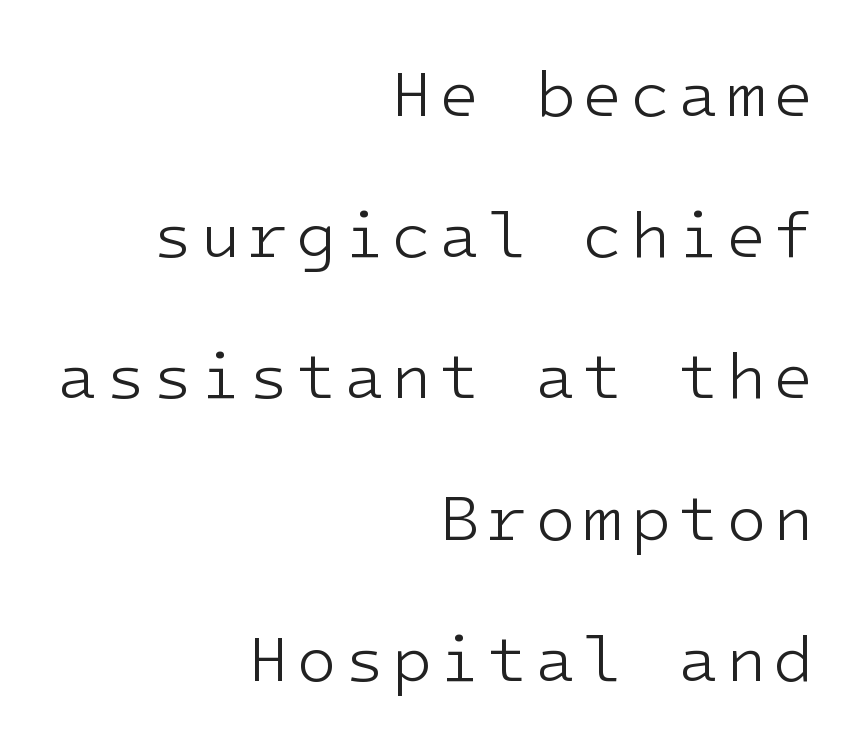
The image shows 66 px light sans-serif type, upright; set right-aligned, loose line spacing (2.14x), not underlined; low stroke contrast and a medium x-height.
